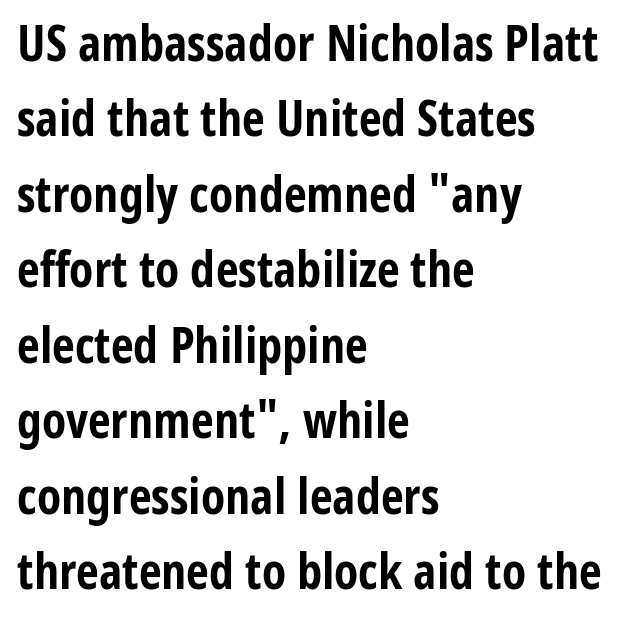
The face used here is proportionally spaced, like ordinary book or web type. If you measured baseline to baseline, you'd find a middling distance. The gaps between neighbouring characters are ordinary and unremarkable. Notice how the passage keeps a crisp vertical edge on the left only.
